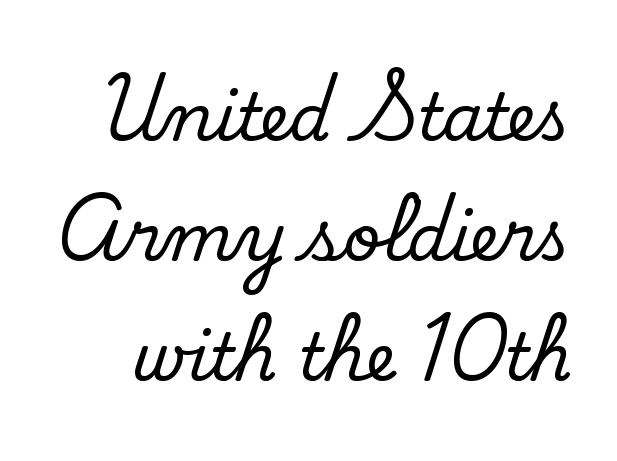
The image shows 65 px regular-weight sans-serif type; set line spacing 1.85x, normal letter spacing, not underlined; low stroke contrast and a small x-height.
